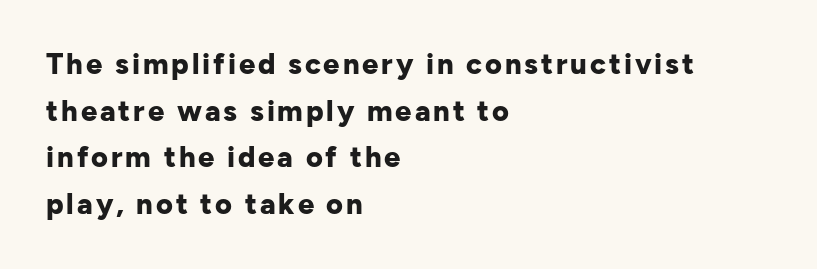
The image shows 29 px bold sans-serif type, upright; set left-aligned, normal line spacing (1.61x), not underlined; low stroke contrast and a medium x-height.
